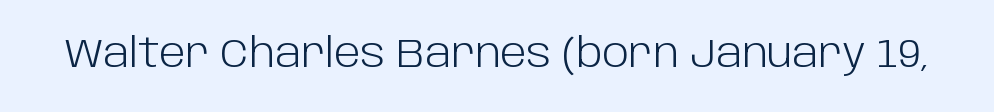
Does extra space separate the letters? No, they use regular spacing. Font category for this specimen: sans-serif. Only glyphs here, with clear space below each row. This reads as an unemphasized weight, regular at the heaviest.
